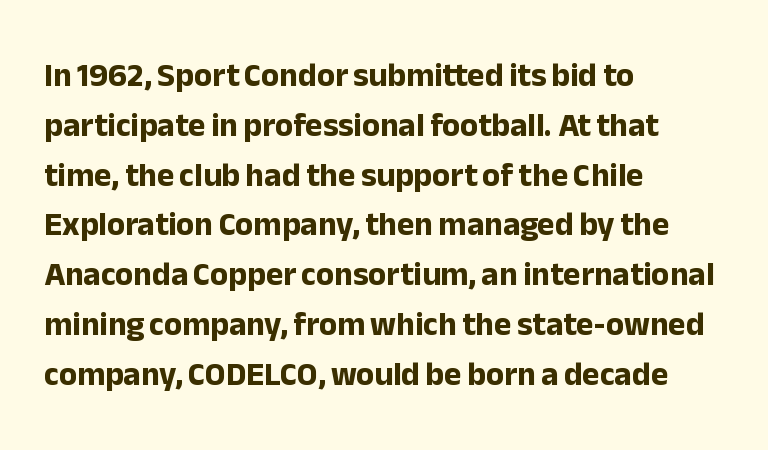
{"serif": "no", "italic": "no", "bold": "yes", "weight": "bold", "width": "normal", "stroke_contrast": "low", "x_height": "medium", "monospaced": "no", "underline": "no", "align": "left", "line_spacing": "normal", "line_spacing_ratio": 1.51, "letter_spacing": "normal", "letter_spacing_em": 0.0, "glyph_px": 33}
